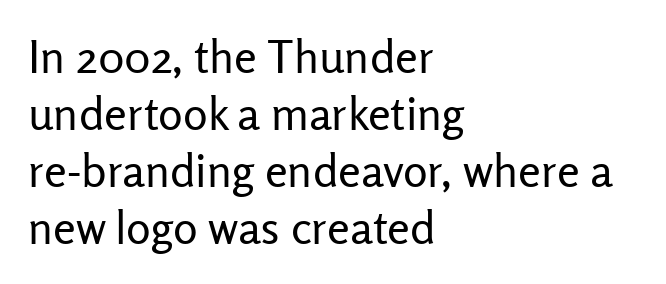
{"serif": "no", "italic": "no", "bold": "no", "weight": "regular", "width": "normal", "stroke_contrast": "low", "x_height": "medium", "monospaced": "no", "underline": "no", "align": "left", "line_spacing_ratio": 1.24, "letter_spacing": "normal", "letter_spacing_em": 0.0, "glyph_px": 46}
